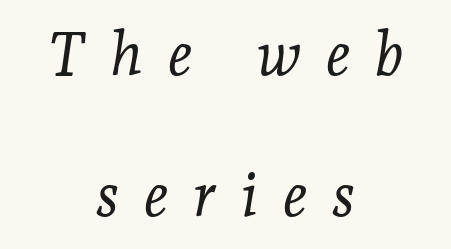
Q: Is the text bold? A: No.
Q: Is the text italic (slanted)? A: Yes, it leans right by about 7 degrees.
Q: Is the typeface a serif or a sans-serif typeface? A: Serif.
Q: Is the text underlined? A: No.
Q: How is the paragraph aligned? A: Centered.
Q: Is the spacing between letters normal or unusually wide? A: Unusually wide.
Q: Is the spacing between lines tight, normal or loose? A: Loose.
Q: Width (condensed, normal, or wide)? A: Normal.
Q: Stroke contrast? A: Low.
Q: x-height? A: Medium.
Q: Monospaced? A: No.
